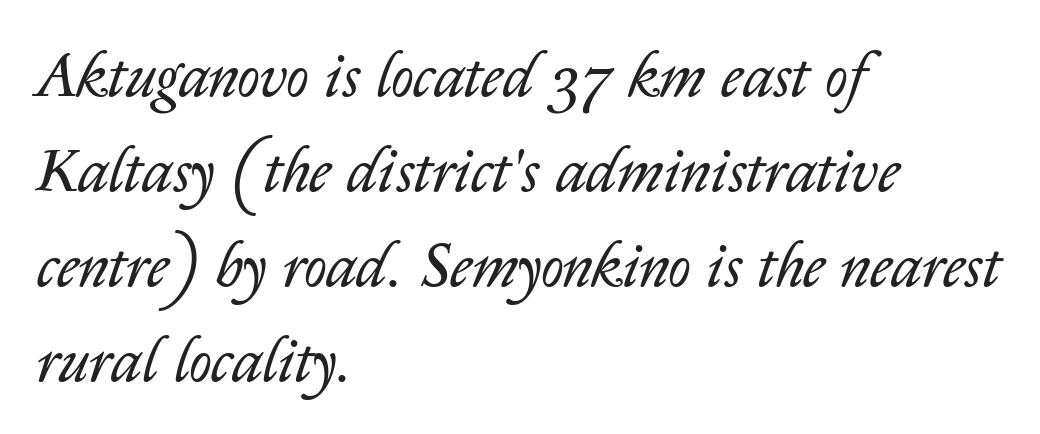
Q: Is the text bold? A: No.
Q: Is the text italic (slanted)? A: Yes, it leans right by about 14 degrees.
Q: Is the text underlined? A: No.
Q: How is the paragraph aligned? A: Left-aligned.
Q: Is the spacing between letters normal or unusually wide? A: Normal.
Q: Is the spacing between lines tight, normal or loose? A: Normal.
Q: Width (condensed, normal, or wide)? A: Normal.
Q: Stroke contrast? A: Low.
Q: x-height? A: Medium.
Q: Monospaced? A: No.
